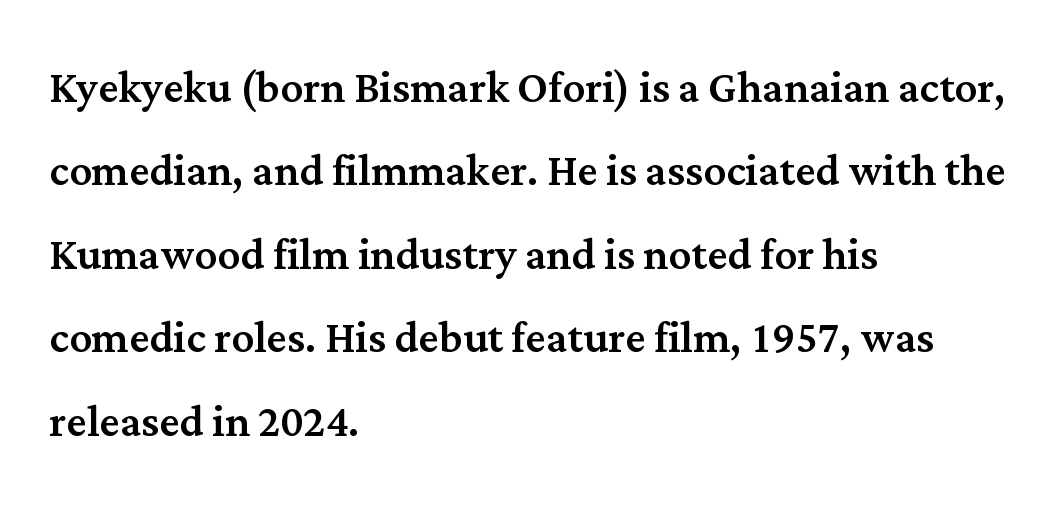
The image shows 56 px serif type, upright; set left-aligned, normal line spacing (1.49x), normal letter spacing, not underlined; medium stroke contrast and a medium x-height.
